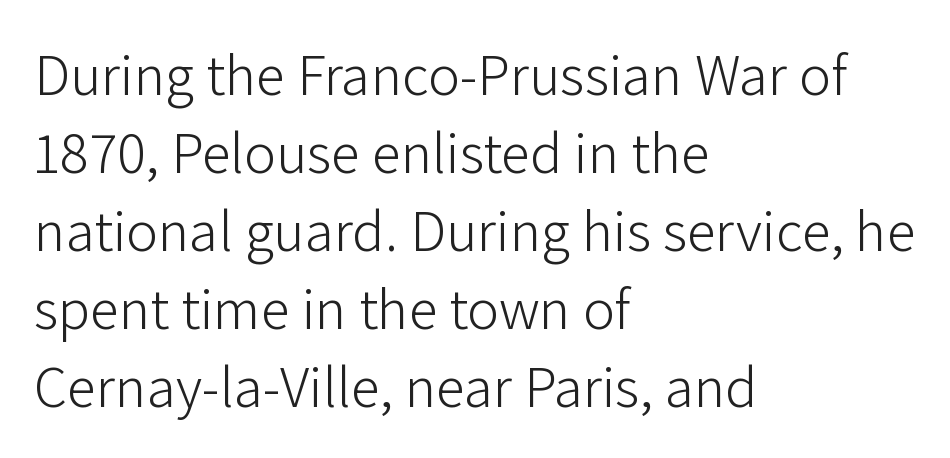
The characters are drawn with everyday or finer stroke widths. The letters sit at their default tracking, neither squeezed nor spread. Rendered with straight, roman letterforms. Decoration check: the copy has no underline.
